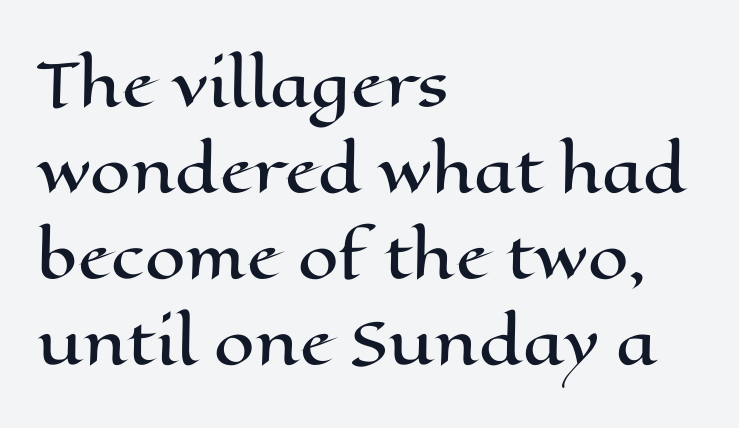
{"italic": "no", "width": "wide", "stroke_contrast": "high", "x_height": "medium", "monospaced": "no", "underline": "no", "align": "left", "line_spacing": "normal", "line_spacing_ratio": 1.48, "letter_spacing": "normal", "letter_spacing_em": 0.0, "glyph_px": 58}
